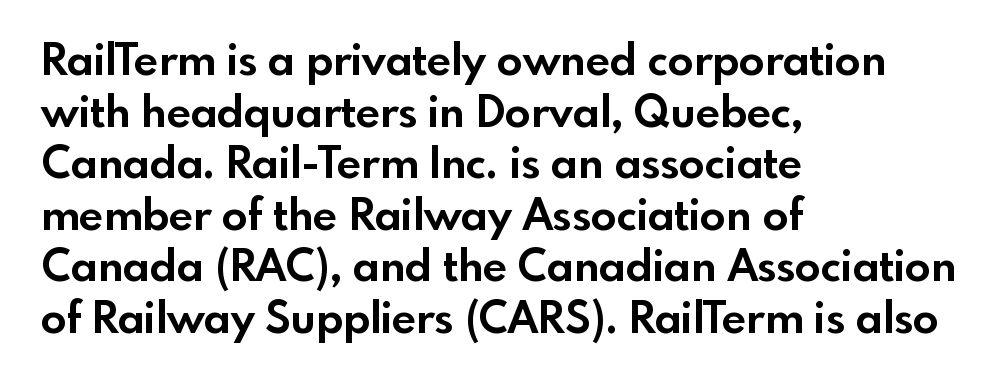
Q: Is the text bold? A: Yes.
Q: Is the text italic (slanted)? A: No, it is upright.
Q: Is the typeface a serif or a sans-serif typeface? A: Sans-serif.
Q: Is the text underlined? A: No.
Q: How is the paragraph aligned? A: Left-aligned.
Q: Is the spacing between letters normal or unusually wide? A: Normal.
Q: Width (condensed, normal, or wide)? A: Normal.
Q: x-height? A: Small.
Q: Monospaced? A: No.
